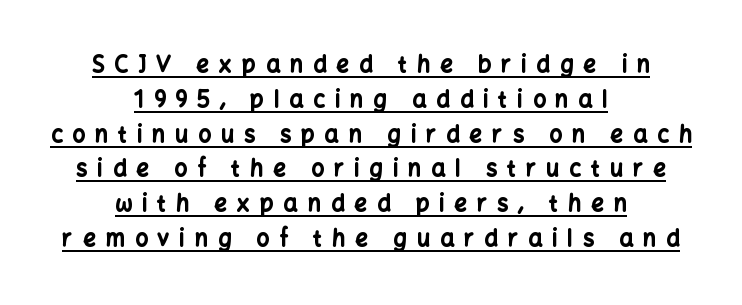
The sample has been set heavy, in full bold. Tracking here is generous; glyphs stand well apart from one another. Decoration check: the copy is underlined. A roman cut, with each character standing at attention. Baseline-to-baseline distance is the conventional proportion of letter height. A centered setting, common on invitations and titles, is used for this passage.
